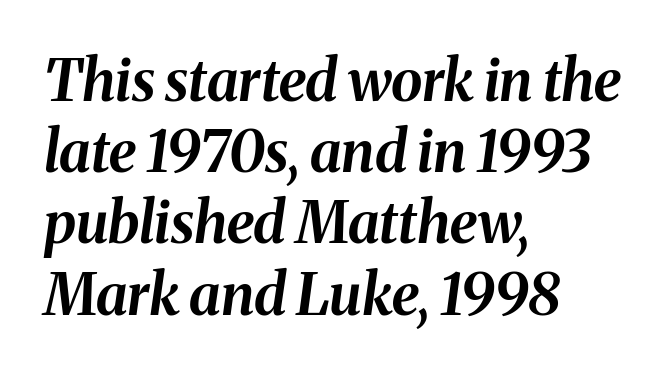
The face used here is rendered with its standard letterfit. Compared with an ordinary text face, these strokes are far heavier — a full bold. These lines are rendered in a variable-pitch font. Left-aligned paragraph, ragged on the right.
